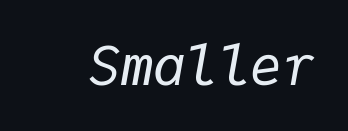
Q: Is the text bold? A: No.
Q: Is the text italic (slanted)? A: Yes, it leans right by about 9 degrees.
Q: Is the text underlined? A: No.
Q: Is the spacing between letters normal or unusually wide? A: Normal.
Q: Width (condensed, normal, or wide)? A: Normal.
Q: Stroke contrast? A: Low.
Q: x-height? A: Medium.
Q: Monospaced? A: Yes.
